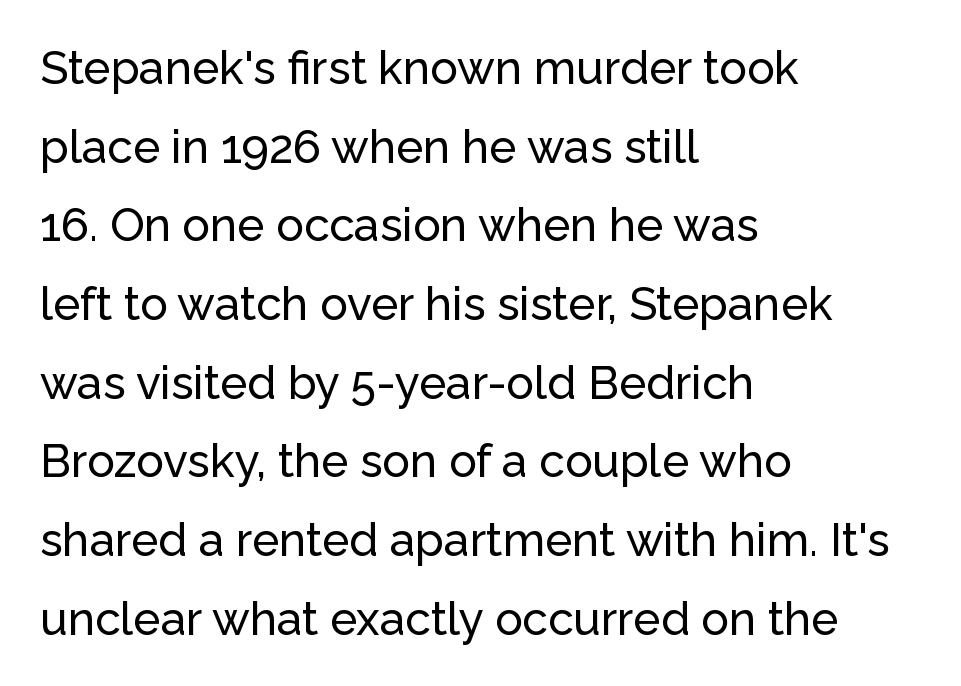
{"serif": "no", "italic": "no", "width": "normal", "stroke_contrast": "low", "x_height": "medium", "monospaced": "no", "underline": "no", "align": "left", "line_spacing_ratio": 1.71, "letter_spacing": "normal", "letter_spacing_em": 0.0, "glyph_px": 46}
